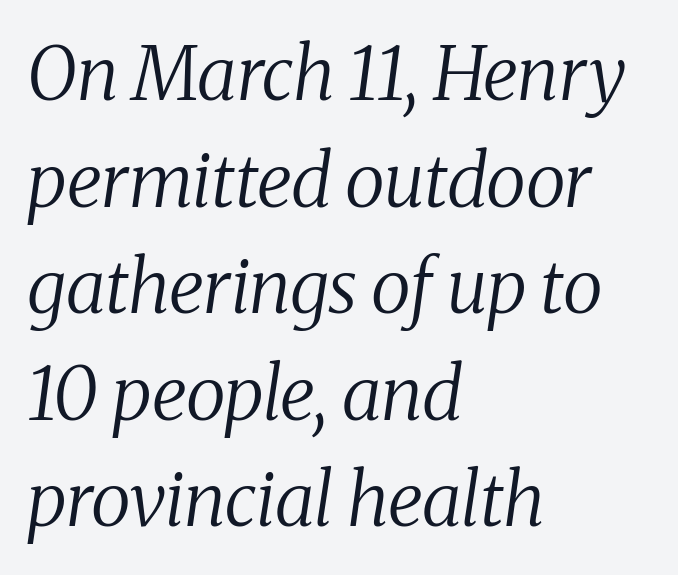
{"serif": "yes", "italic": "yes", "lean": "right", "slant_degrees": 8, "bold": "no", "weight": "regular", "width": "normal", "stroke_contrast": "medium", "x_height": "medium", "monospaced": "no", "underline": "no", "align": "left", "line_spacing": "normal", "line_spacing_ratio": 1.44, "letter_spacing": "normal", "letter_spacing_em": 0.0, "glyph_px": 74}
